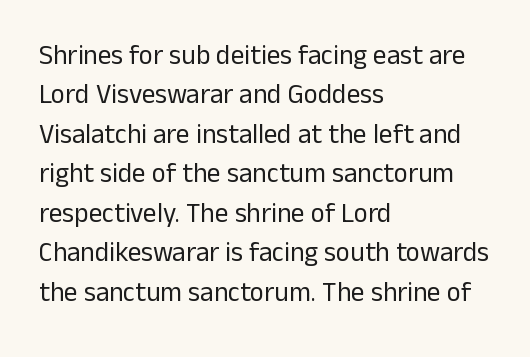
The image shows 27 px text type, upright; set left-aligned, normal line spacing (1.46x), normal letter spacing, not underlined.
